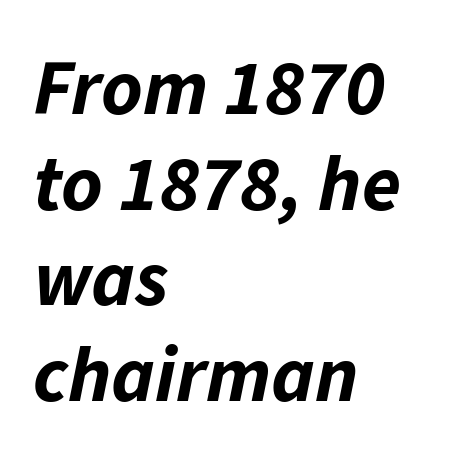
There is no visible air inserted between adjacent glyphs. Strong, thick strokes mark this as bold type. Looks like regular typesetting: each glyph gets only the width it needs. Slant detected: the letters are inclined. Rule under the text: the space is simply empty.
